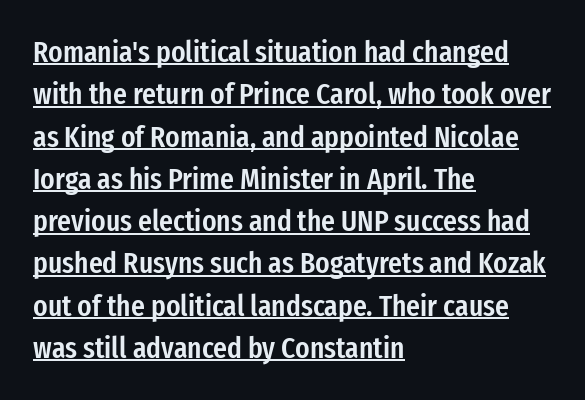
Q: Is the text bold? A: Semi-bold.
Q: Is the text italic (slanted)? A: No, it is upright.
Q: Is the typeface a serif or a sans-serif typeface? A: Sans-serif.
Q: Is the text underlined? A: Yes.
Q: How is the paragraph aligned? A: Left-aligned.
Q: Is the spacing between letters normal or unusually wide? A: Normal.
Q: Is the spacing between lines tight, normal or loose? A: Normal.
Q: Width (condensed, normal, or wide)? A: Condensed.
Q: Stroke contrast? A: Low.
Q: x-height? A: Medium.
Q: Monospaced? A: No.
